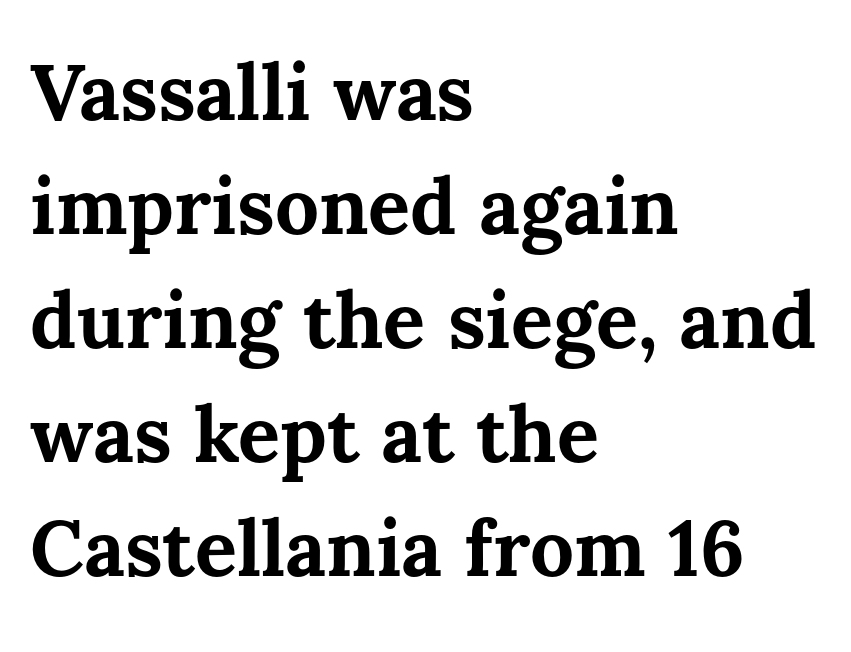
Q: Is the text bold? A: Yes.
Q: Is the text italic (slanted)? A: No, it is upright.
Q: Is the text underlined? A: No.
Q: How is the paragraph aligned? A: Left-aligned.
Q: Is the spacing between letters normal or unusually wide? A: Normal.
Q: Is the spacing between lines tight, normal or loose? A: Normal.
Q: Width (condensed, normal, or wide)? A: Normal.
Q: Stroke contrast? A: Medium.
Q: x-height? A: Medium.
Q: Monospaced? A: No.
